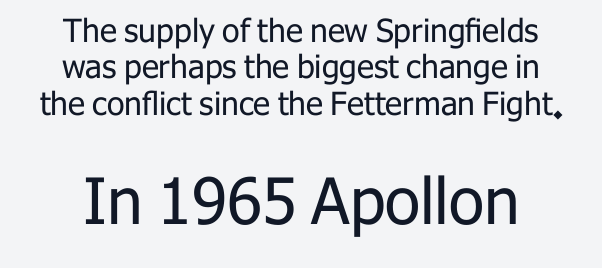
The image shows 64 px regular-weight sans-serif type, upright; set centered, tight line spacing (1.14x), normal letter spacing, not underlined; the second (bottom) block is 2.0x larger; low stroke contrast and a medium x-height.
